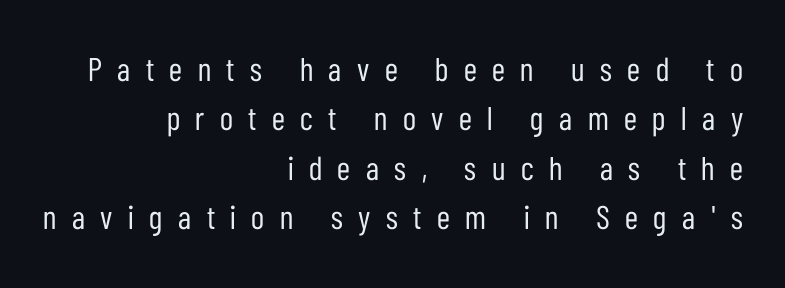
The image shows 33 px regular-weight, condensed sans-serif type, upright; set right-aligned, normal line spacing (1.5x), unusually wide letter spacing (+0.47 em), not underlined; low stroke contrast and a medium x-height.
